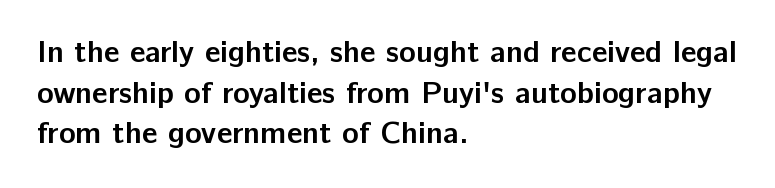
Nothing unusual about the tracking: characters are spaced as the font intends. Short and long lines alike share a common starting point at left. A normal amount of white space separates one row of letters from the next. Emphasis by weight is at full strength: bold. In terms of letterform style, serifs are entirely absent.
